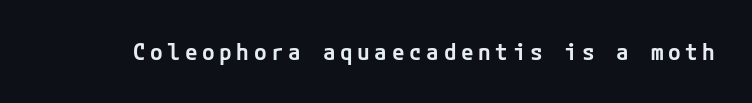
Q: Is the text bold? A: Semi-bold.
Q: Is the text italic (slanted)? A: No, it is upright.
Q: Is the text underlined? A: No.
Q: Is the spacing between letters normal or unusually wide? A: Unusually wide.
